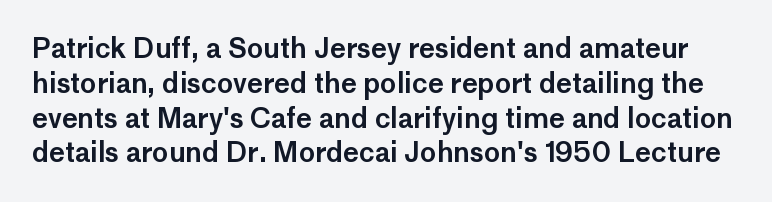
The image shows 27 px text type, upright; set normal line spacing (1.29x), normal letter spacing, not underlined.
